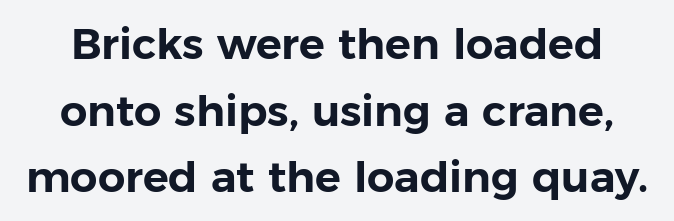
The passage shown is not underscored anywhere. Regarding serifs, this sample does without them. Is there any slant? The stems are plumb. These lines sit exactly where default settings would place them.
